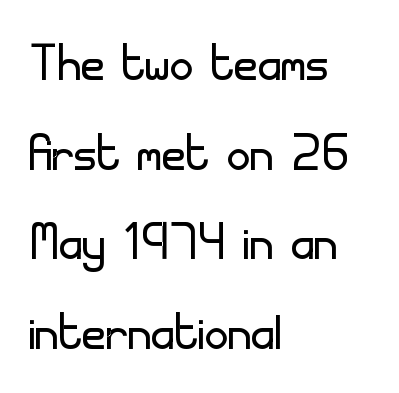
Q: Is the text bold? A: No.
Q: Is the text italic (slanted)? A: No, it is upright.
Q: Is the typeface a serif or a sans-serif typeface? A: Sans-serif.
Q: Is the text underlined? A: No.
Q: How is the paragraph aligned? A: Left-aligned.
Q: Is the spacing between letters normal or unusually wide? A: Normal.
Q: Is the spacing between lines tight, normal or loose? A: Normal.
Q: Width (condensed, normal, or wide)? A: Normal.
Q: Stroke contrast? A: Low.
Q: x-height? A: Small.
Q: Monospaced? A: No.
